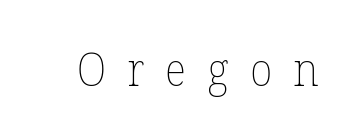
When letters stand straight like this, we call the style roman or upright. The face used here is proportionally spaced, like ordinary book or web type. Caption: expanded tracking, letters set apart. Words float on clear page, feet unadorned.
